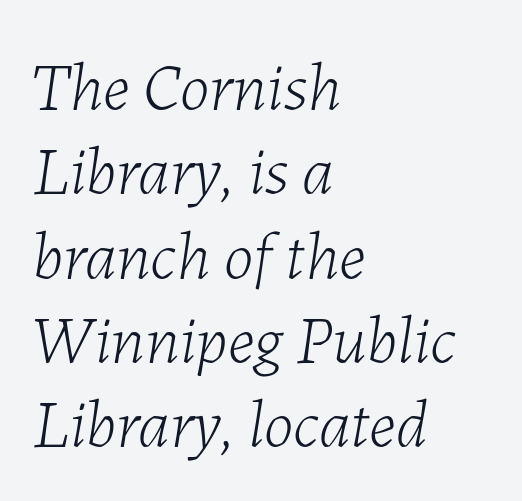
The image shows 68 px light type, italic (leaning right); set left-aligned, line spacing 1.24x, normal letter spacing, not underlined; low stroke contrast and a medium x-height.
